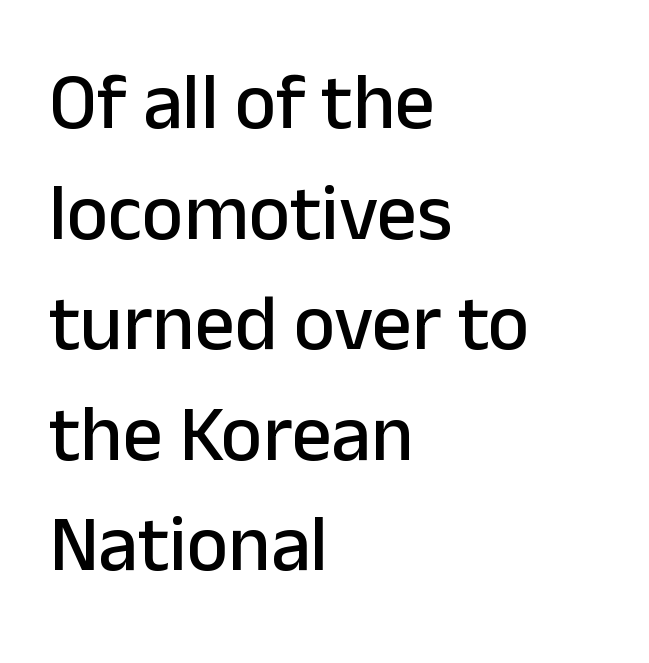
This sample keeps an unexceptional amount of space between lines. The glyphs are unaccompanied by any horizontal stroke below them. Letterform terminals end flat and unadorned throughout the passage. A roman cut, with each character standing at attention. These lines are set flush left with a ragged right edge. A typesetter would call this zero additional tracking.
